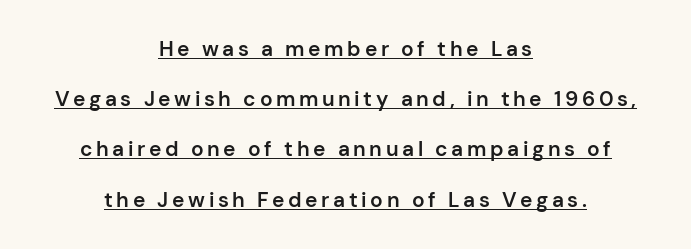
The image shows 21 px text type, upright; set centered, loose line spacing (2.39x), underlined.
